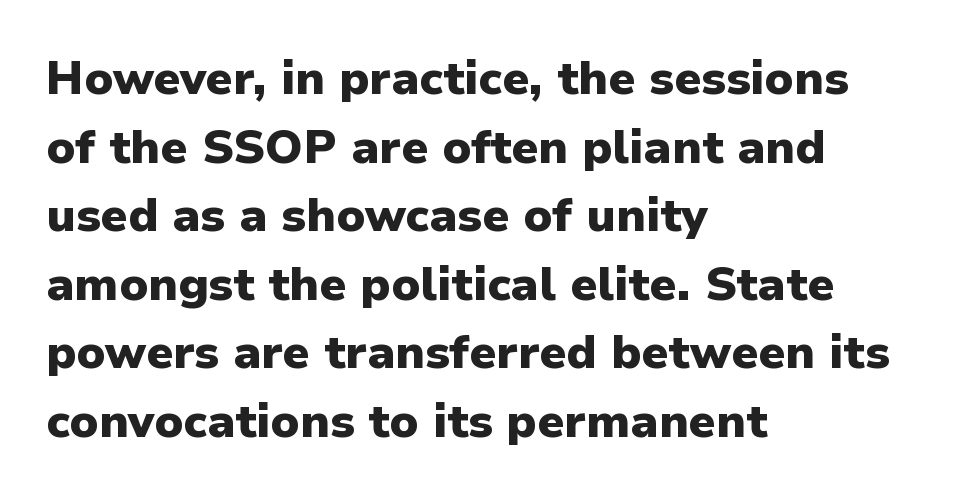
These lines stack with their left ends in a neat column. How are the letters spaced? Ordinarily, with no added tracking. One glance says typical: line gaps are just what's usual. Nobody drew a line under any word here.
